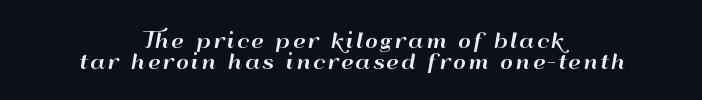
These lines stack symmetrically, like a column narrowing and widening about its center. Letters rest on an invisible, unmarked baseline. The passage shown stacks its lines with hardly any gap.
